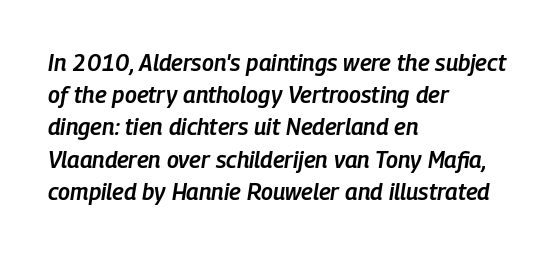
The image shows 23 px text type, italic (leaning right); set left-aligned, normal line spacing (1.4x), normal letter spacing, not underlined.
